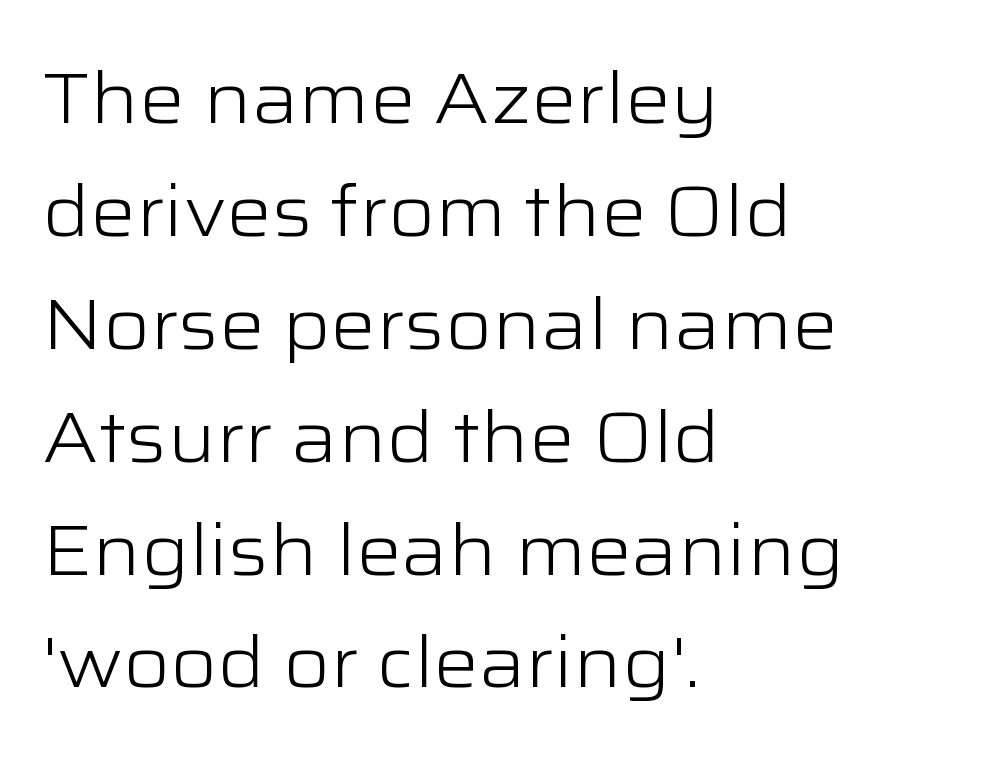
{"serif": "no", "italic": "no", "bold": "no", "weight": "light", "width": "wide", "stroke_contrast": "low", "x_height": "medium", "monospaced": "no", "underline": "no", "align": "left", "line_spacing": "normal", "line_spacing_ratio": 1.59, "letter_spacing": "normal", "letter_spacing_em": 0.0, "glyph_px": 71}
